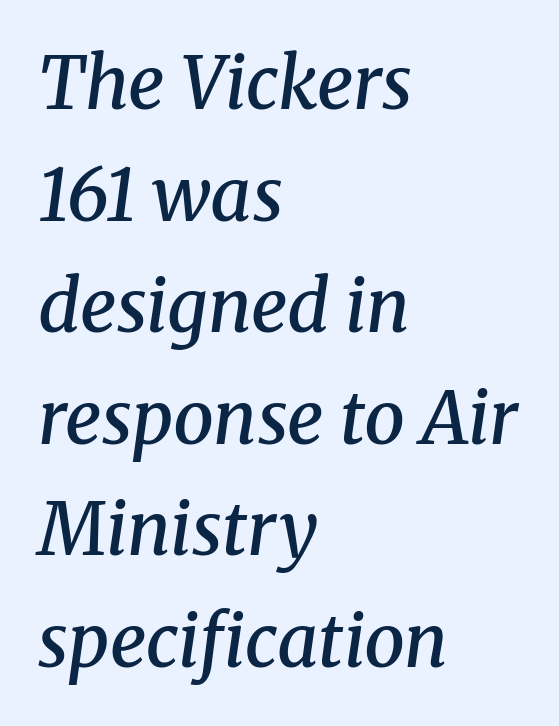
Compared with a centered layout, this one pins lines to the left instead. Has an underline been added? It has not. The rendering applies a slant to the glyphs. Varying glyph widths throughout — classic text-font behaviour. The rendering uses a moderate line-height, typical for paragraphs. Typographic density is moderately raised because the face is semibold.
